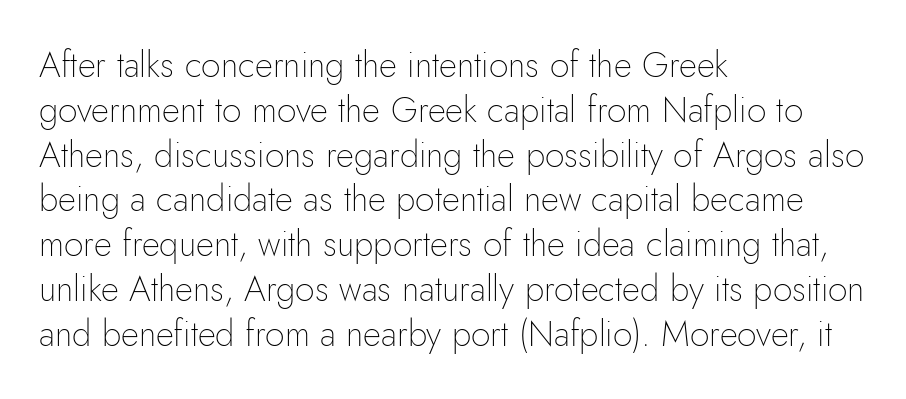
The image shows 35 px thin sans-serif type, upright; set left-aligned, normal line spacing (1.28x), normal letter spacing, not underlined; low stroke contrast and a small x-height.
